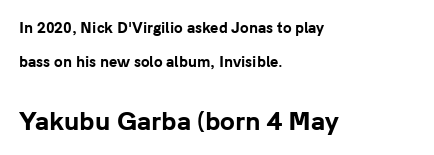
The strip under each line holds only bare page. Set as a true bold cut, around the 700 mark. In CSS terms this would be text-align: left. The passage shown begins with its smaller block and ends with its larger one.
